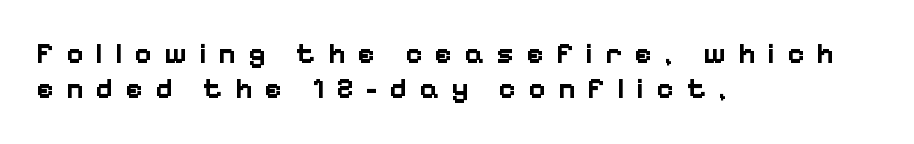
Q: Is the text bold? A: Yes.
Q: Is the text italic (slanted)? A: No, it is upright.
Q: Is the typeface a serif or a sans-serif typeface? A: Sans-serif.
Q: Is the text underlined? A: No.
Q: How is the paragraph aligned? A: Left-aligned.
Q: Is the spacing between letters normal or unusually wide? A: Unusually wide.
Q: Width (condensed, normal, or wide)? A: Normal.
Q: Stroke contrast? A: Low.
Q: x-height? A: Medium.
Q: Monospaced? A: No.
